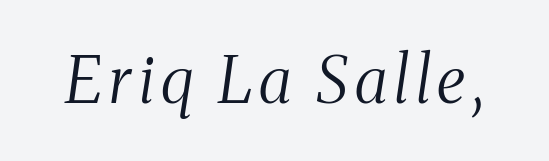
Q: Is the text bold? A: No.
Q: Is the text italic (slanted)? A: Yes, it leans right by about 8 degrees.
Q: Is the typeface a serif or a sans-serif typeface? A: Serif.
Q: Is the text underlined? A: No.
Q: Width (condensed, normal, or wide)? A: Condensed.
Q: Stroke contrast? A: Medium.
Q: x-height? A: Medium.
Q: Monospaced? A: No.
